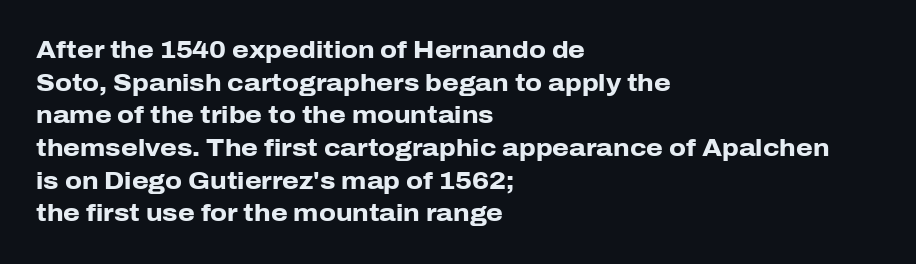
The rendering uses a moderate line-height, typical for paragraphs. The typography opts for an upright posture over an oblique one. Each word holds together tightly as a unit, with standard inter-letter gaps. Left-aligned paragraph, ragged on the right. The sample has been set heavy, in full bold. The string is rendered with underlining switched off.
